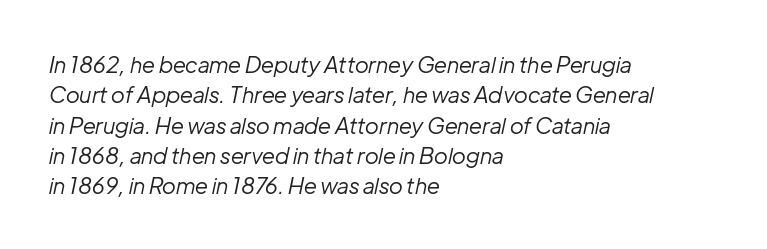
Look at the tracking — it's just the regular setting, nothing added. This reads as an unemphasized weight, regular at the heaviest. This rendering uses left alignment, leaving the right contour irregular. Posture: slanted. Any mark beneath the type? The region is blank. Horizontal bands of white between lines are of average thickness.
